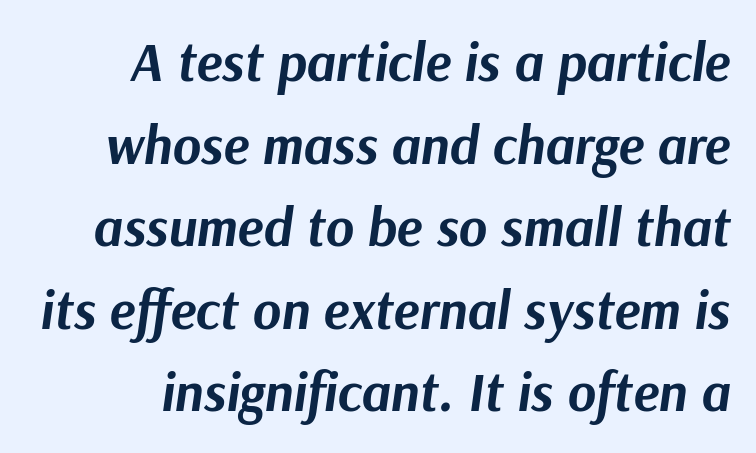
A normal amount of white space separates one row of letters from the next. You'd pick this weight for a headline — it's a proper bold. The letters advance in unequal steps, a hallmark of proportional type. Words appear dense and cohesive because spacing is normal. Just letters on the line, the space beneath them empty. Yep, that's italic — everything's leaning.
